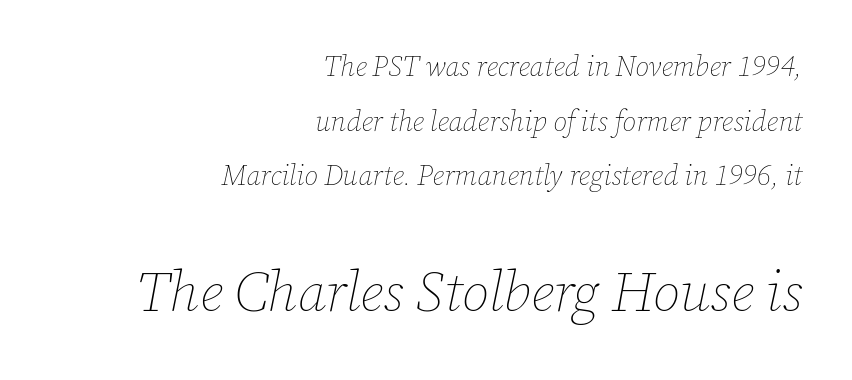
Leading: increased. This layout puts the modest block above and the oversized block below. Underline: absent. The rendering applies a slant to the glyphs. Looks like regular typesetting: each glyph gets only the width it needs. Weight: in the light-to-regular range.
